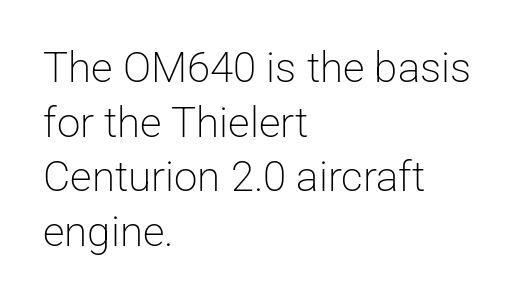
Q: Is the text bold? A: No.
Q: Is the text italic (slanted)? A: No, it is upright.
Q: Is the typeface a serif or a sans-serif typeface? A: Sans-serif.
Q: Is the text underlined? A: No.
Q: How is the paragraph aligned? A: Left-aligned.
Q: Is the spacing between letters normal or unusually wide? A: Normal.
Q: Is the spacing between lines tight, normal or loose? A: Normal.
Q: Width (condensed, normal, or wide)? A: Normal.
Q: Stroke contrast? A: Low.
Q: x-height? A: Medium.
Q: Monospaced? A: No.
